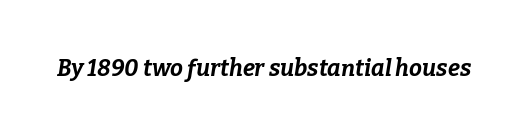
Set as a true bold cut, around the 700 mark. A typesetter would mark this as italic. Anything drawn beneath the words? Only blank space. Default kerning and tracking; the words read as compact shapes.
